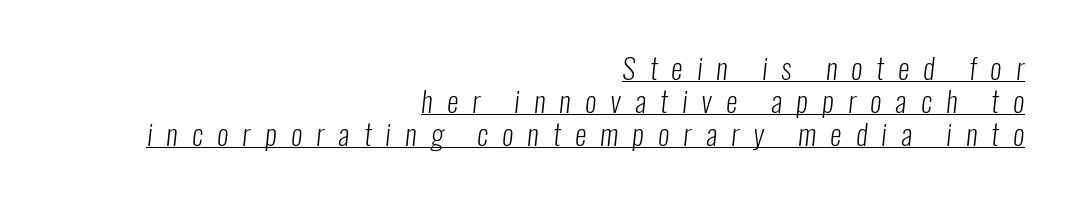
The font sits on the lighter half of the weight spectrum, regular included. Each letter keeps its own natural width here, so spacing adapts to shape. Right-aligned paragraph, ragged on the left. Line spacing here is tight.
